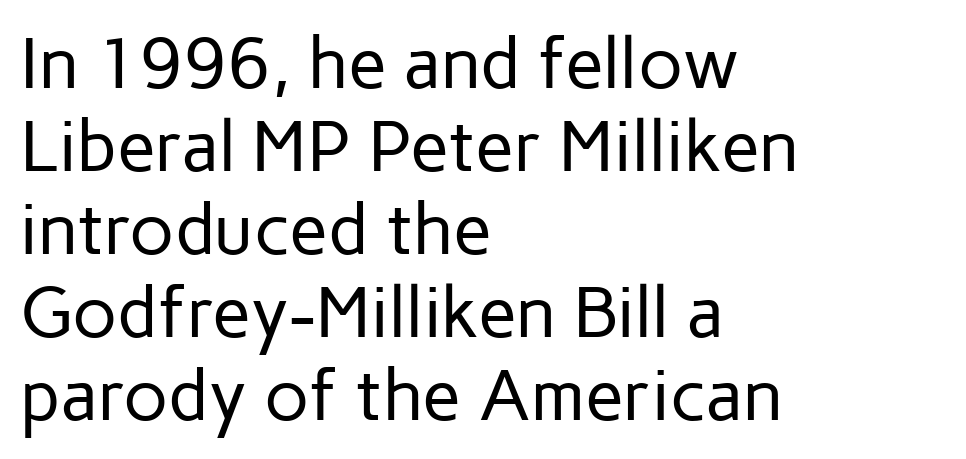
The image shows 71 px regular-weight sans-serif type, upright; set left-aligned, line spacing 1.17x, normal letter spacing, not underlined; low stroke contrast and a medium x-height.
